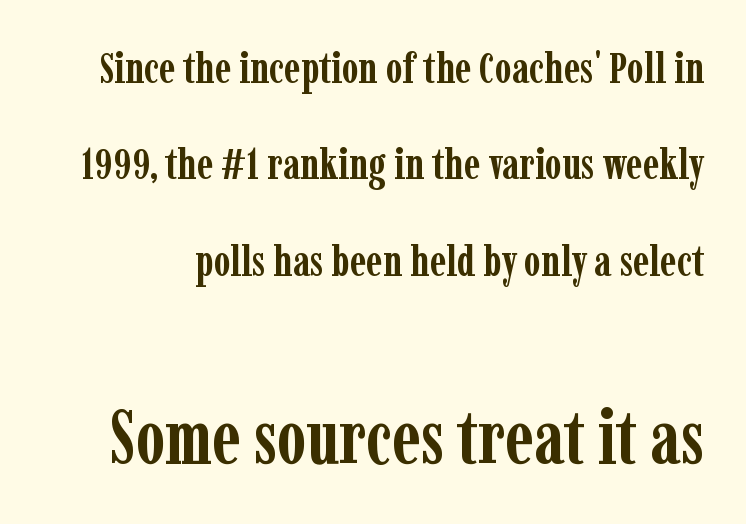
The rendering uses a bold face; every stroke is thick and dark. Observe the ordinary spacing: letters are neighbours, not strangers. Stroke terminals: seriffed. Posture: straight, roman, zero tilt.
